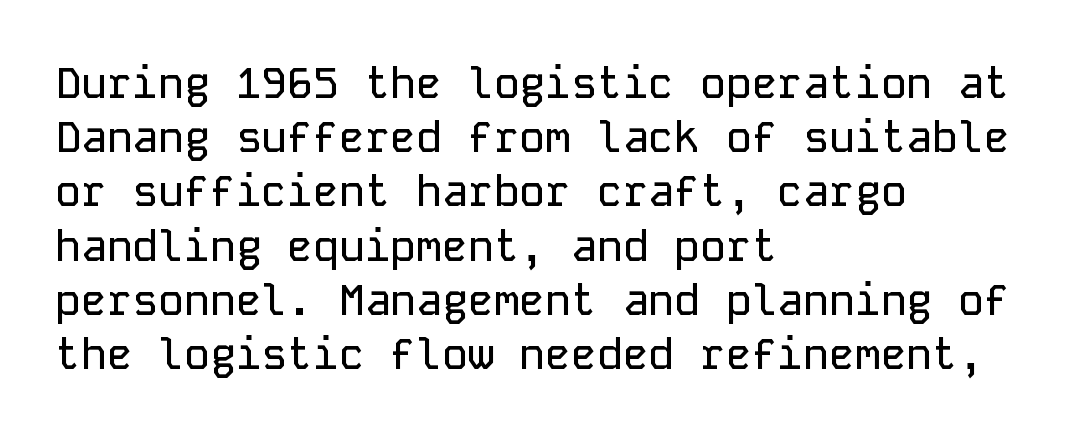
The image shows 43 px sans-serif type, upright, monospaced; set left-aligned, normal line spacing (1.26x), normal letter spacing, not underlined; low stroke contrast and a medium x-height.
